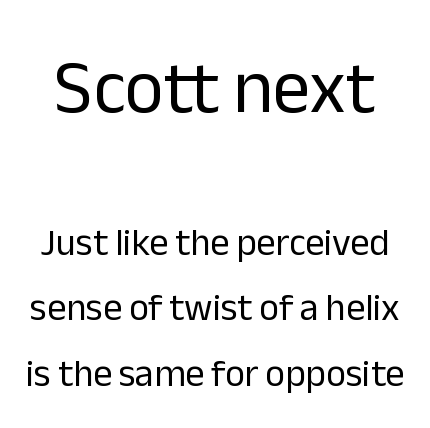
Short note: letters normally spaced. This sample has the flowing, uneven cadence of proportional lettering. This sample uses a sans-serif face. Weight class: somewhere from thin through regular.
